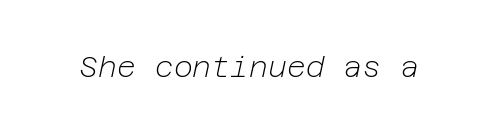
Q: Is the text bold? A: No.
Q: Is the text italic (slanted)? A: Yes, it leans right by about 12 degrees.
Q: Is the text underlined? A: No.
Q: Is the spacing between letters normal or unusually wide? A: Normal.
Q: Width (condensed, normal, or wide)? A: Normal.
Q: Stroke contrast? A: Low.
Q: x-height? A: Medium.
